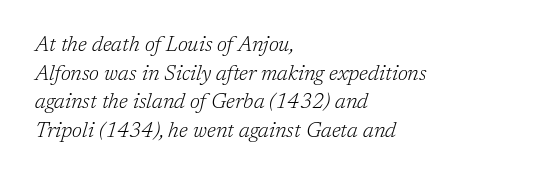
The image shows 21 px text type, italic (leaning right); set left-aligned, normal line spacing (1.36x), normal letter spacing, not underlined.
